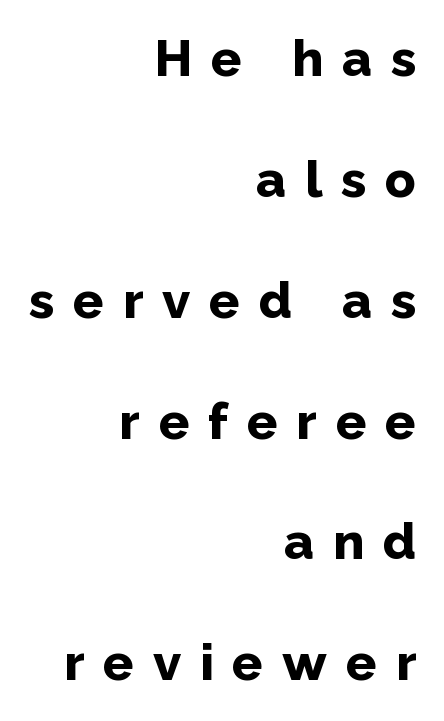
The image shows 51 px bold sans-serif type, upright; set right-aligned, loose line spacing (2.37x), unusually wide letter spacing (+0.37 em), not underlined; low stroke contrast and a medium x-height.
